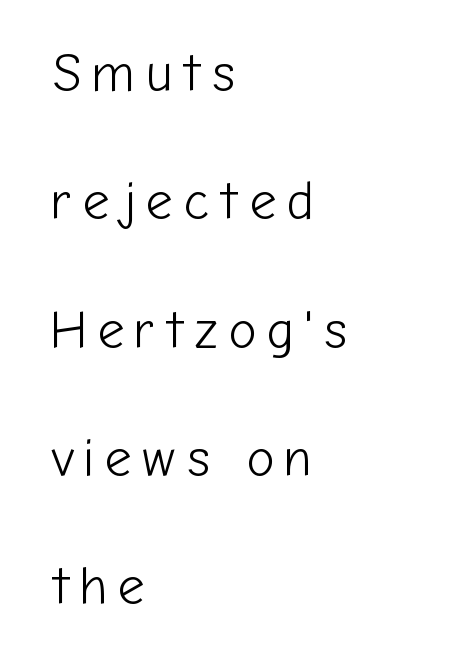
The image shows 53 px light sans-serif type, upright; set left-aligned, loose line spacing (2.42x), not underlined; low stroke contrast and a medium x-height.
